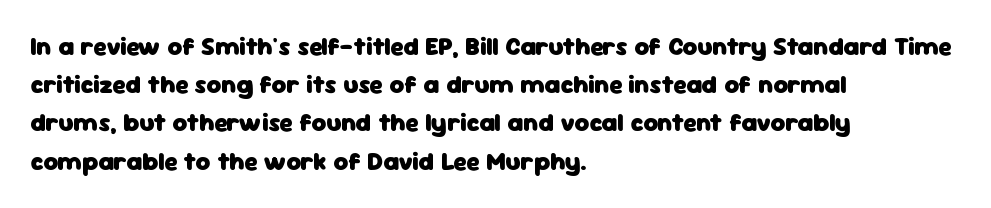
The image shows 25 px bold type, upright; set left-aligned, normal line spacing (1.53x), normal letter spacing, not underlined.
